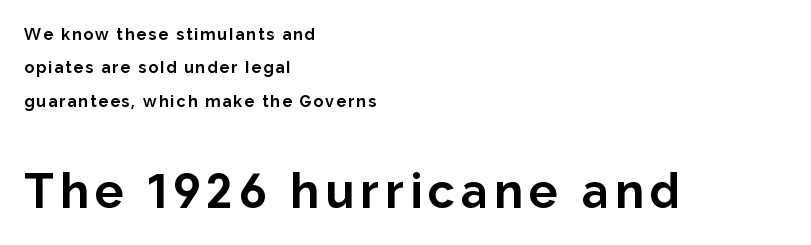
Q: Is the text bold? A: Yes.
Q: Is the text italic (slanted)? A: No, it is upright.
Q: Is the typeface a serif or a sans-serif typeface? A: Sans-serif.
Q: Is the text underlined? A: No.
Q: How is the paragraph aligned? A: Left-aligned.
Q: Is the spacing between lines tight, normal or loose? A: Loose.
Q: Which block of text is set in a larger size, the first (top) or the second (bottom)? A: The second (bottom) one.
Q: Width (condensed, normal, or wide)? A: Normal.
Q: Stroke contrast? A: Low.
Q: x-height? A: Medium.
Q: Monospaced? A: No.
